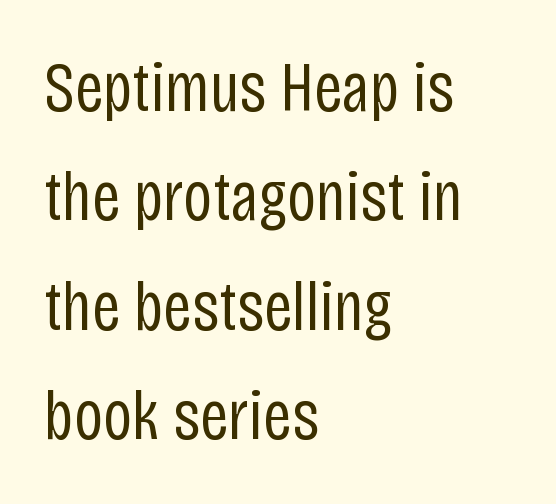
Q: Is the text bold? A: No.
Q: Is the text italic (slanted)? A: No, it is upright.
Q: Is the typeface a serif or a sans-serif typeface? A: Sans-serif.
Q: Is the text underlined? A: No.
Q: How is the paragraph aligned? A: Left-aligned.
Q: Is the spacing between letters normal or unusually wide? A: Normal.
Q: Is the spacing between lines tight, normal or loose? A: Normal.
Q: Width (condensed, normal, or wide)? A: Condensed.
Q: Stroke contrast? A: Low.
Q: x-height? A: Large.
Q: Monospaced? A: No.
